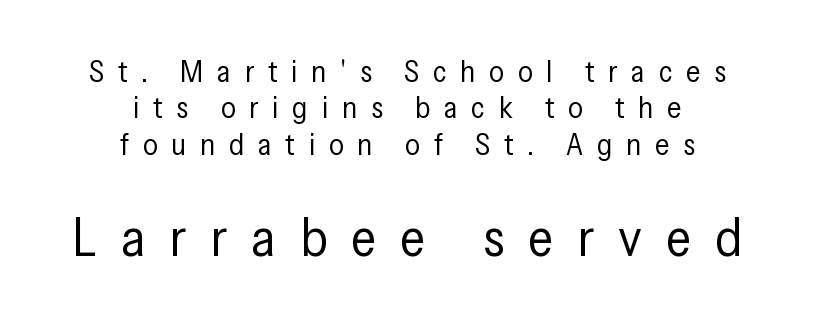
{"serif": "no", "italic": "no", "bold": "no", "weight": "regular", "width": "condensed", "stroke_contrast": "low", "x_height": "medium", "monospaced": "no", "underline": "no", "align": "center", "line_spacing_ratio": 1.21, "letter_spacing": "wide", "letter_spacing_em": 0.45, "larger_block": "second", "size_ratio": 1.77, "glyph_px": 53}
